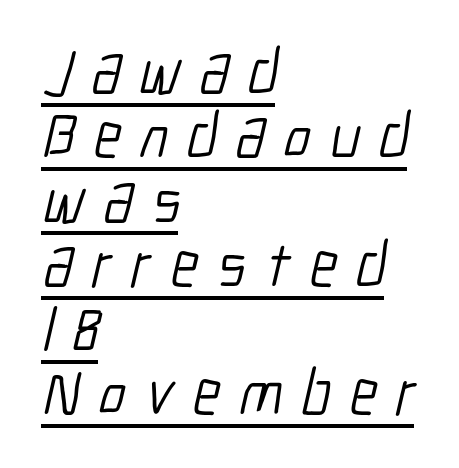
{"serif": "no", "bold": "no", "weight": "light", "width": "condensed", "stroke_contrast": "low", "x_height": "medium", "monospaced": "no", "underline": "yes", "align": "left", "line_spacing": "tight", "line_spacing_ratio": 1.02, "letter_spacing": "wide", "letter_spacing_em": 0.3, "glyph_px": 63}
